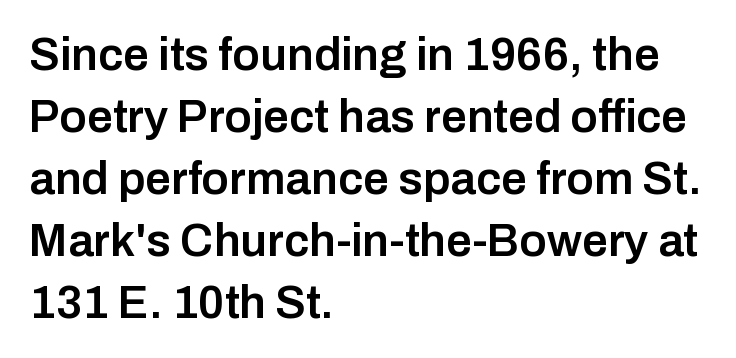
{"serif": "no", "italic": "no", "bold": "semi", "weight": "semibold", "width": "normal", "stroke_contrast": "low", "x_height": "medium", "monospaced": "no", "underline": "no", "align": "left", "line_spacing": "normal", "line_spacing_ratio": 1.35, "letter_spacing": "normal", "letter_spacing_em": 0.0, "glyph_px": 46}
